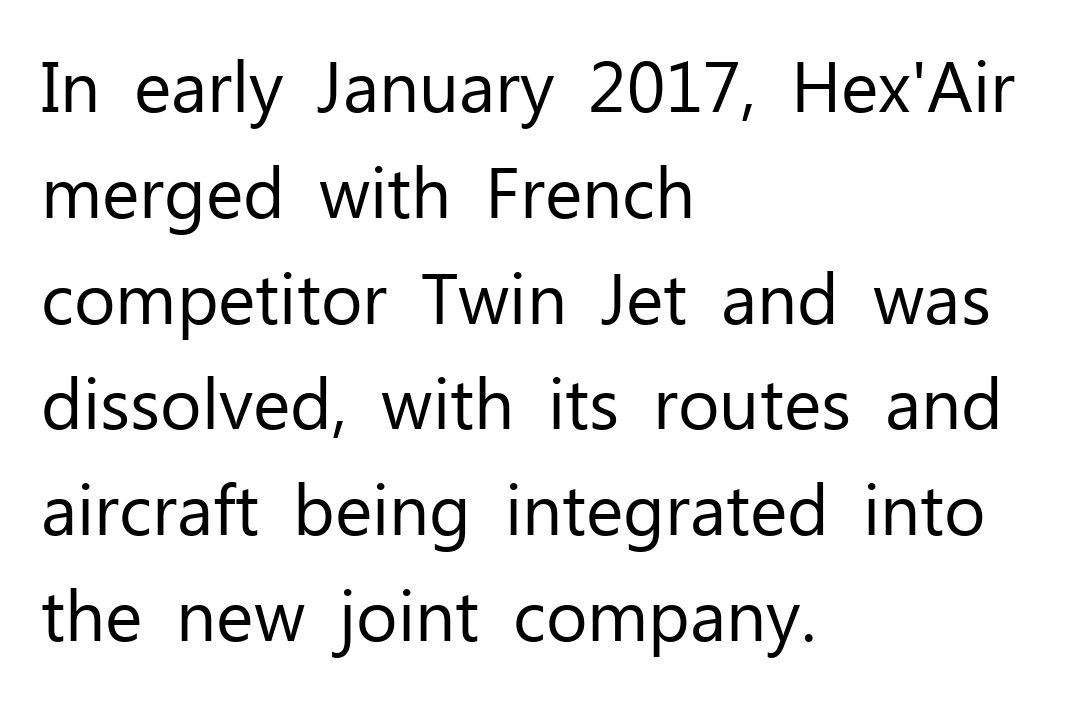
What kind of face is this? One without serifs — a sans. The passage shown stacks its lines at a standard gap. Spacing verdict: proportional, widths tailored to each character. Words float on clear page, feet unadorned. The passage shown has conventional tracking throughout. Italic? Not at all — the glyphs are vertical.
